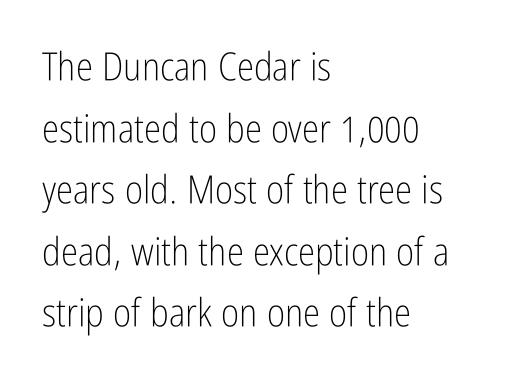
Q: Is the text bold? A: No.
Q: Is the text italic (slanted)? A: No, it is upright.
Q: Is the typeface a serif or a sans-serif typeface? A: Sans-serif.
Q: Is the text underlined? A: No.
Q: How is the paragraph aligned? A: Left-aligned.
Q: Is the spacing between letters normal or unusually wide? A: Normal.
Q: Is the spacing between lines tight, normal or loose? A: Normal.
Q: Width (condensed, normal, or wide)? A: Condensed.
Q: Stroke contrast? A: Low.
Q: x-height? A: Medium.
Q: Monospaced? A: No.
